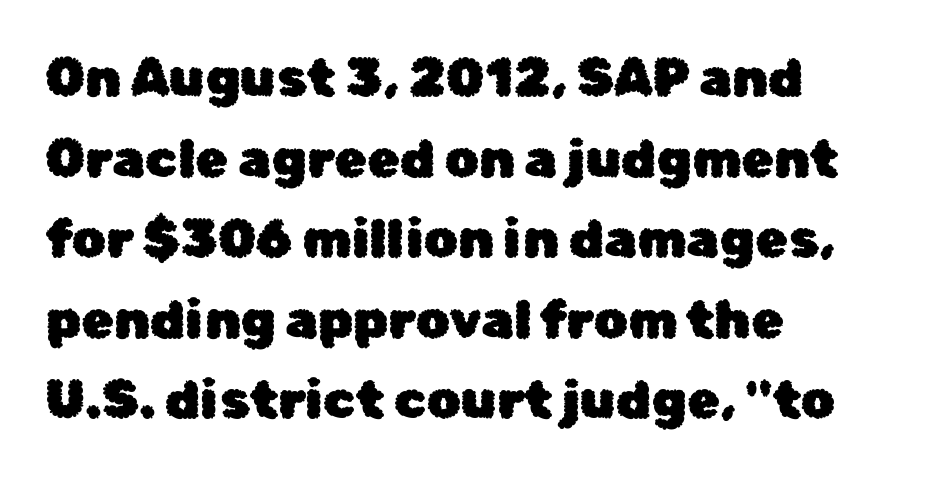
What kind of face is this? One without serifs — a sans. Alignment: flush left. Is the letter spacing exaggerated? No — it looks like the ordinary default. Any mark beneath the type? The region is blank. Normally led — the rows are evenly, conventionally spaced.
